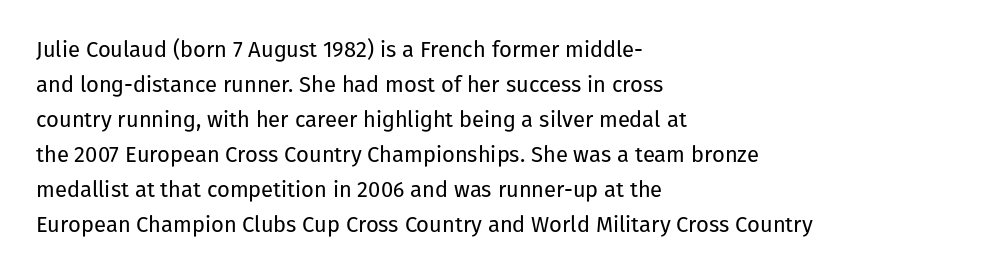
The image shows 22 px text type, upright; set left-aligned, normal line spacing (1.59x), normal letter spacing, not underlined.
